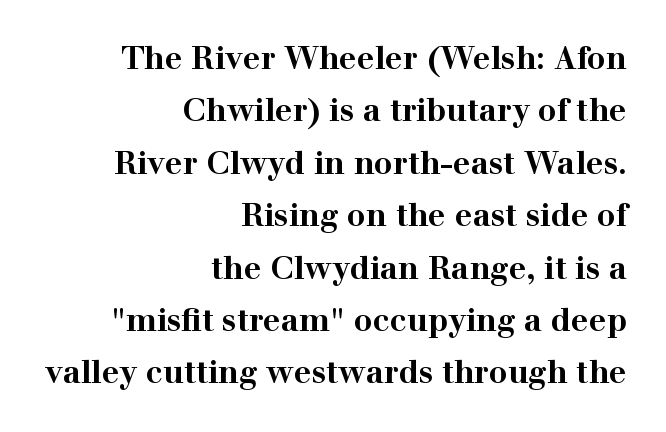
The passage shown is not underscored anywhere. Every stem runs plumb, perpendicular to the baseline. Stroke terminals: seriffed. Each letter keeps its own natural width here, so spacing adapts to shape. In CSS terms this would be text-align: right.
